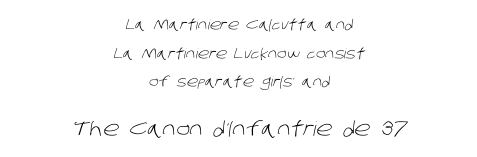
The image shows 20 px text type; set centered, loose line spacing (2.05x), normal letter spacing, not underlined; the second (bottom) block is 1.43x larger.
